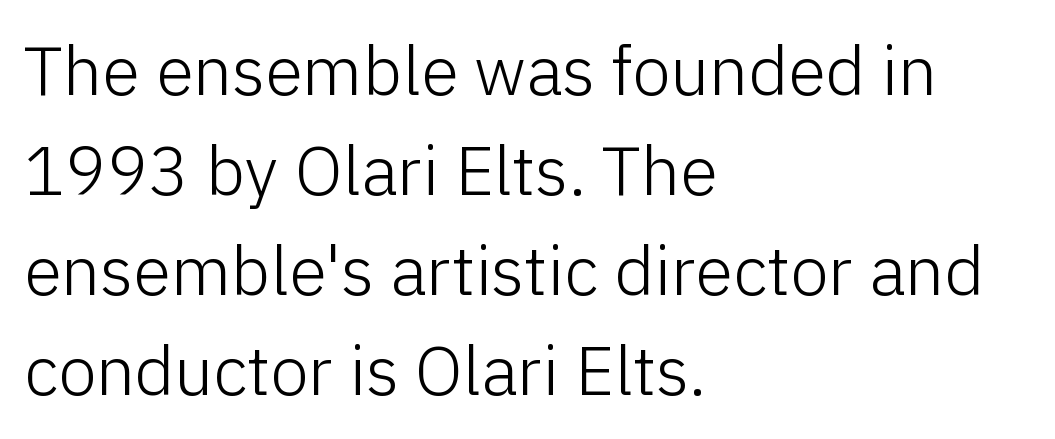
The image shows 69 px light sans-serif type, upright; set left-aligned, normal line spacing (1.45x), normal letter spacing, not underlined; low stroke contrast and a medium x-height.
